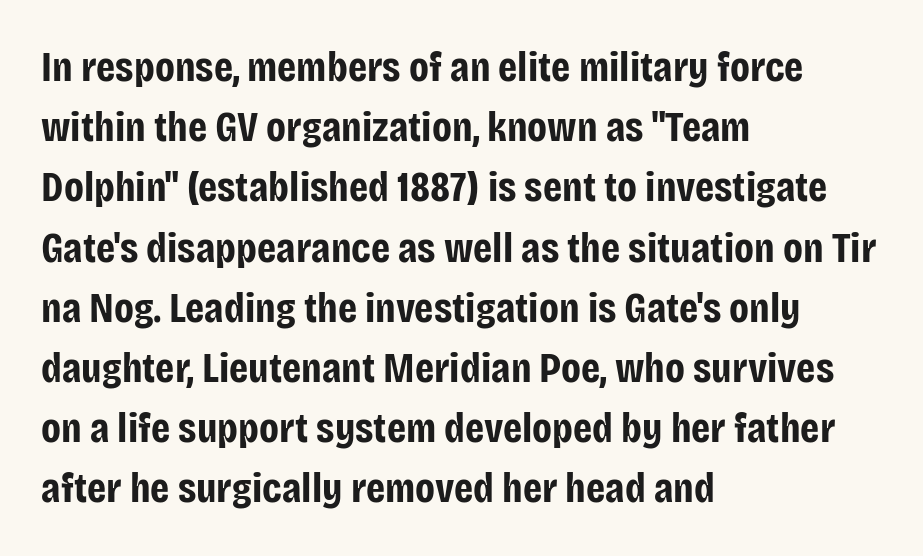
Compared with typical body copy, the letter spacing here is the same. The leading is moderate, giving the passage an even texture. Note the varied advance widths — an 'i' is clearly narrower than an 'm'. In terms of posture, this sample is upright. Quick note: underline off.
